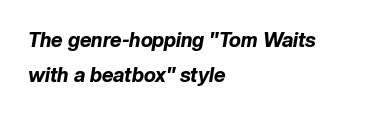
Short and long lines alike share a common starting point at left. The lettering tilts uniformly, giving the passage an italic look. A dark, heavy texture on the line: the type is bold. Observe the ordinary spacing: letters are neighbours, not strangers.
